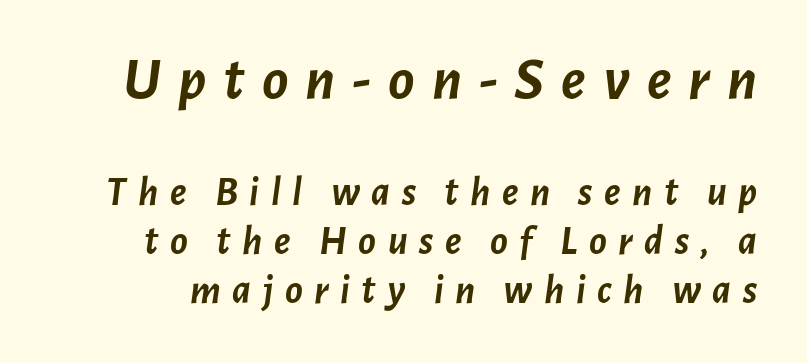
{"italic": "yes", "lean": "right", "slant_degrees": 7, "bold": "yes", "weight": "semibold", "width": "normal", "stroke_contrast": "low", "x_height": "medium", "monospaced": "no", "underline": "no", "line_spacing_ratio": 1.2, "letter_spacing": "wide", "letter_spacing_em": 0.28, "larger_block": "first", "size_ratio": 1.49, "glyph_px": 61}
